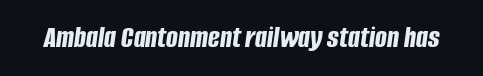
The sample has been set heavy, in full bold. Varying glyph widths throughout — classic text-font behaviour. Glyph-to-glyph distance matches everyday printed text. Only glyphs here, with clear space below each row.
